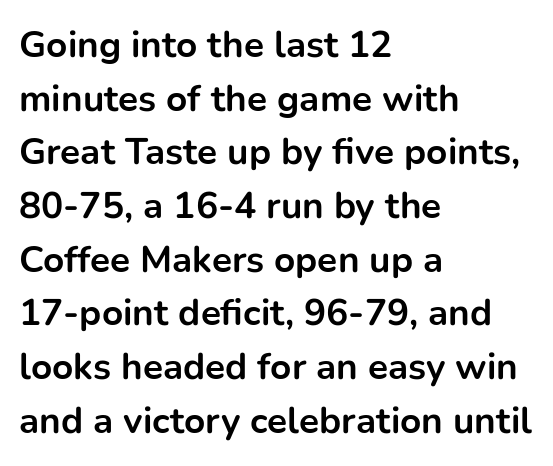
You can tell from the bare stems that sans-serif type was used. Italic: no, the glyphs are upright roman. A dark, heavy texture on the line: the type is bold. Think of a printed novel: that variable character pitch is what you see here. Notice how the passage keeps a crisp vertical edge on the left only. Honestly, the letter spacing is just normal — you wouldn't notice it.
